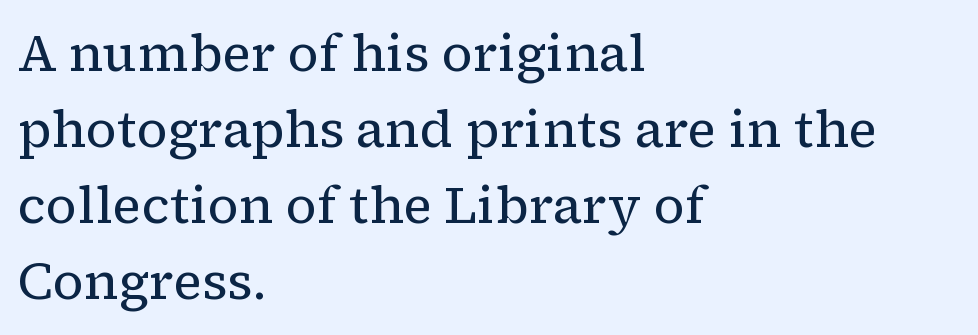
The image shows 51 px regular-weight serif type, upright; set left-aligned, normal line spacing (1.49x), normal letter spacing, not underlined; low stroke contrast and a medium x-height.
